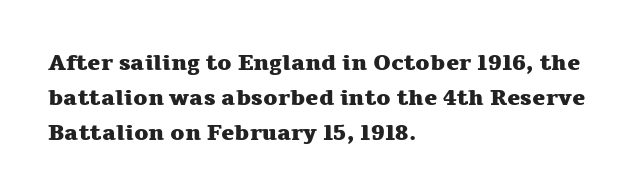
One-word summary of the alignment: left. Characters remain perfectly vertical along every line. Words float on clear page, feet unadorned. Look at the tracking — it's just the regular setting, nothing added.
